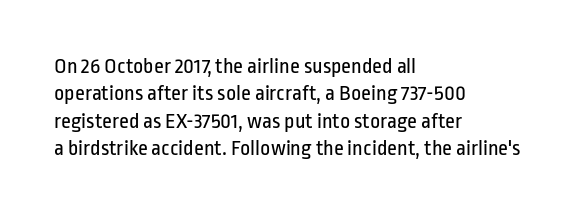
Rendered with straight, roman letterforms. Weight: not bold — regular or lighter. Words appear dense and cohesive because spacing is normal. Horizontal alignment here is leftward, the default for most running prose. A clean baseline with only descenders dipping below it.
